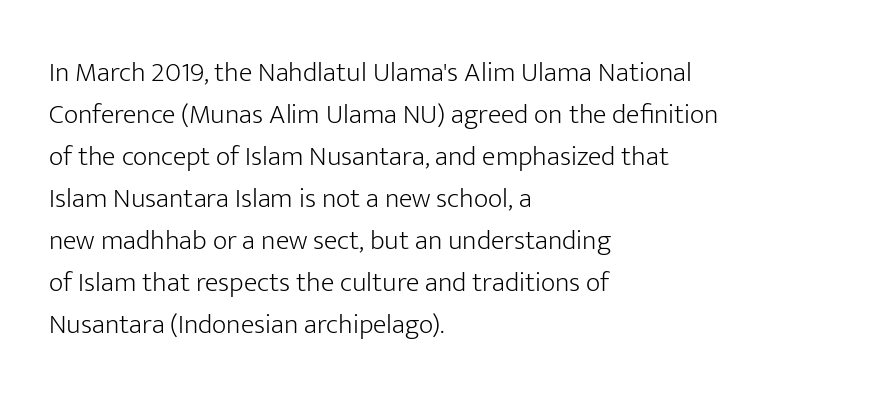
What's the leading like? Ordinary, nothing unusual. Heft: none added — not bold. The zone under the glyphs is completely vacant. Characters remain perfectly vertical along every line. This is sans-serif lettering, the kind often seen on screens and signage. The rendering uses natural spacing where letterforms have individual widths.
